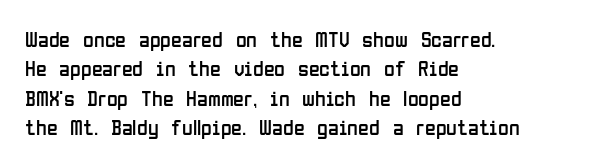
The image shows 22 px text type, upright; set left-aligned, normal line spacing (1.34x), normal letter spacing, not underlined.
